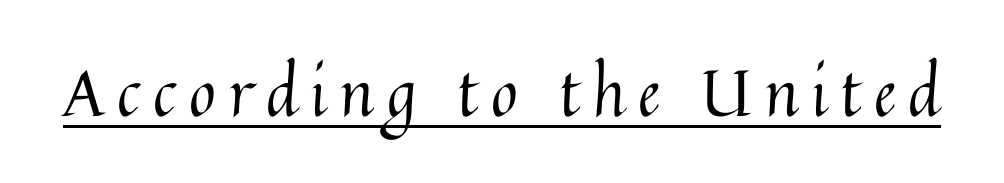
Students, observe the line beneath the letters — that is underlining. Ink coverage per letter is moderate at most. These lines are rendered in a variable-pitch font.
